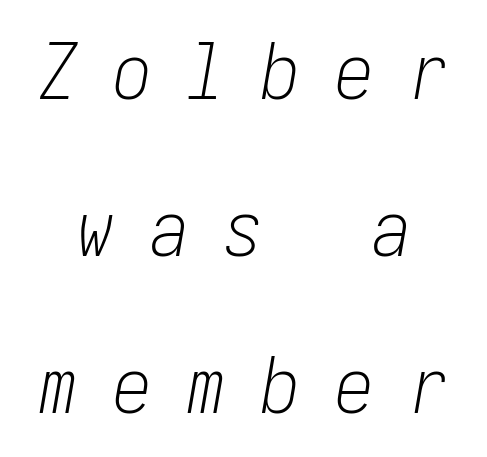
This sample uses expanded letter spacing, leaving extra air between glyphs. A clean baseline with only descenders dipping below it. The face looks like a standard text weight, possibly lighter. Vertical spacing — loose. Every character sits at an angle, as italics do.
